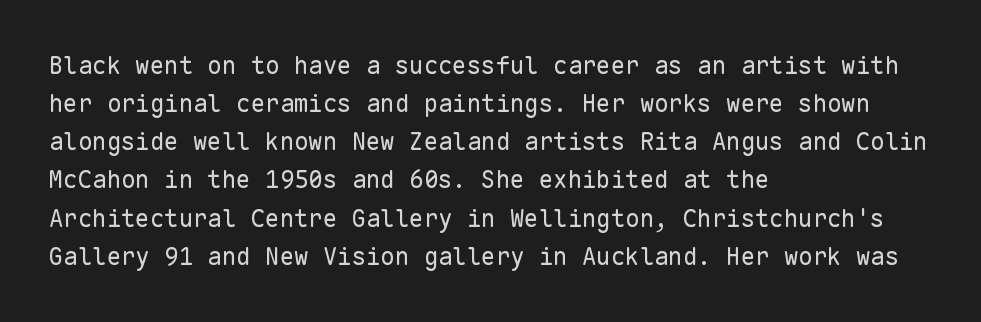
Is there much room between lines? A standard amount, neither cramped nor airy. A roman cut, with each character standing at attention. How are the letters spaced? Ordinarily, with no added tracking. This rendering features lettering with no underline. The paragraph shown leans on its left margin. The weight tops out at a normal text grade.
